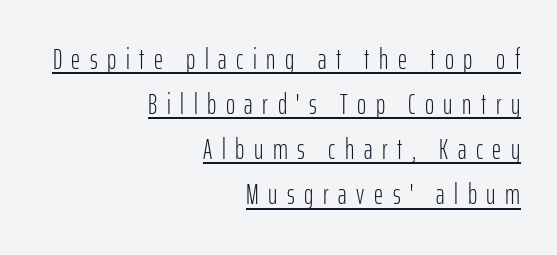
The image shows 28 px light, condensed sans-serif type, upright; set right-aligned, normal line spacing (1.61x), unusually wide letter spacing (+0.34 em), underlined; low stroke contrast and a medium x-height.
